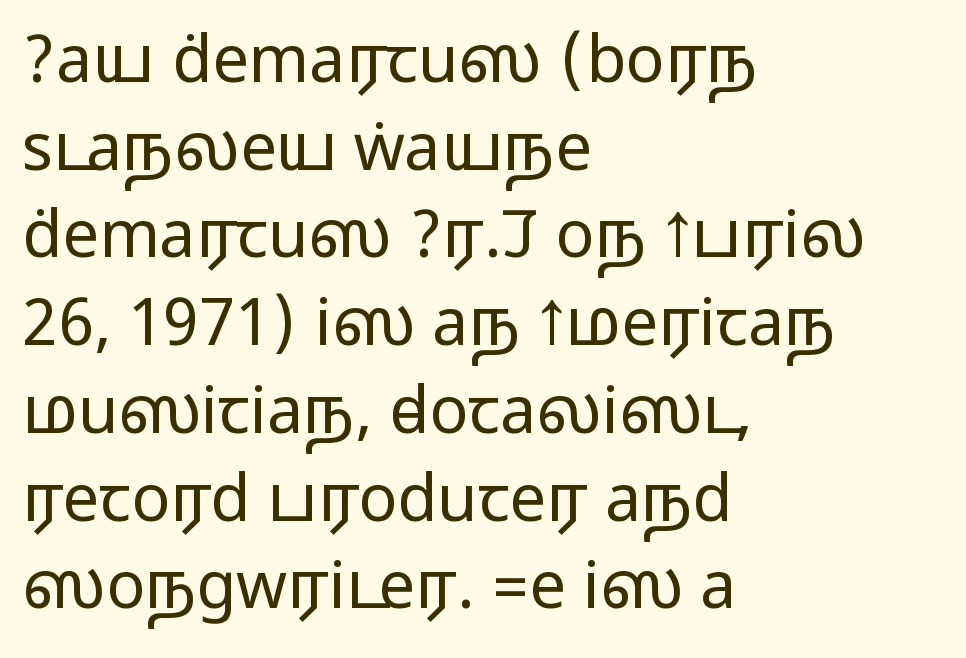
Regarding leading, the lines here are spaced in the standard way. This sample uses plain, unmodified letter spacing. The typeface chosen for these lines omits serifs. The compositor pushed each line to the left boundary. Unmarked baselines from the first word to the last. Ascenders rise straight up at ninety degrees.
